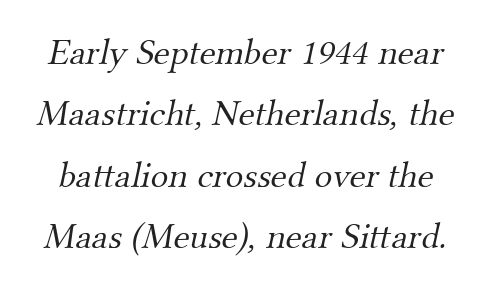
Q: Is the text bold? A: No.
Q: Is the typeface a serif or a sans-serif typeface? A: Serif.
Q: Is the text underlined? A: No.
Q: Is the spacing between letters normal or unusually wide? A: Normal.
Q: Is the spacing between lines tight, normal or loose? A: Normal.
Q: Width (condensed, normal, or wide)? A: Normal.
Q: Stroke contrast? A: Medium.
Q: x-height? A: Small.
Q: Monospaced? A: No.
